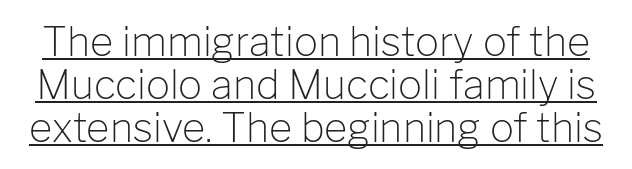
The image shows 40 px light sans-serif type, upright; set tight line spacing (1.07x), normal letter spacing, underlined; low stroke contrast and a medium x-height.
